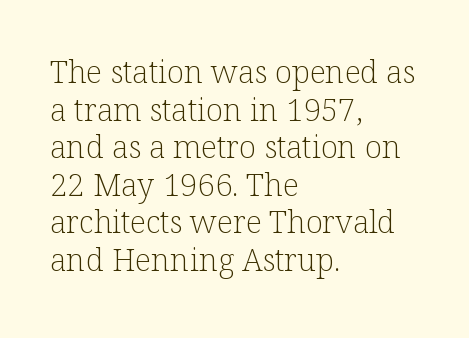
{"serif": "yes", "italic": "no", "bold": "no", "weight": "light", "width": "normal", "stroke_contrast": "low", "x_height": "medium", "monospaced": "no", "underline": "no", "align": "left", "line_spacing_ratio": 1.21, "letter_spacing": "normal", "letter_spacing_em": 0.0, "glyph_px": 31}
